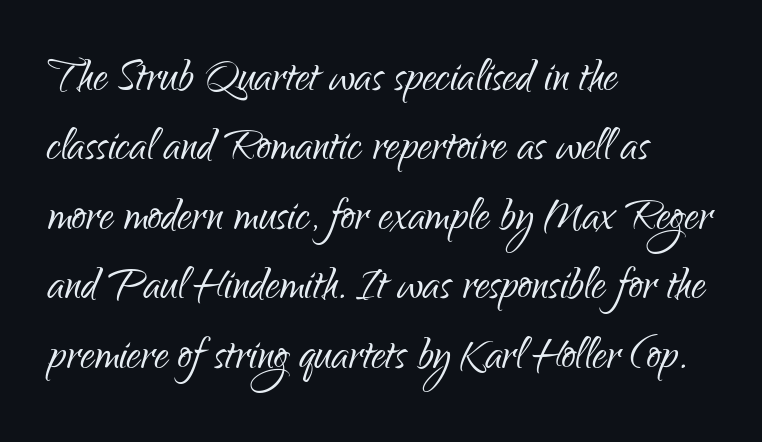
{"serif": "no", "bold": "no", "weight": "light", "width": "condensed", "stroke_contrast": "low", "x_height": "small", "monospaced": "no", "underline": "no", "align": "left", "line_spacing_ratio": 1.24, "letter_spacing": "normal", "letter_spacing_em": 0.0, "glyph_px": 56}
